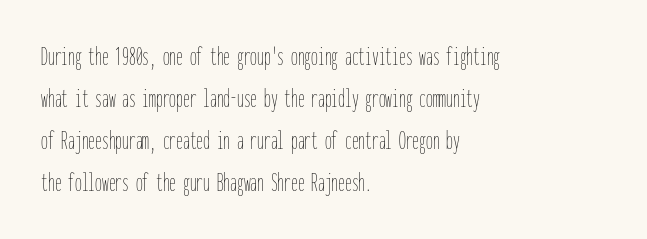
The image shows 27 px text type, upright; set left-aligned, normal line spacing (1.56x), normal letter spacing, not underlined.
